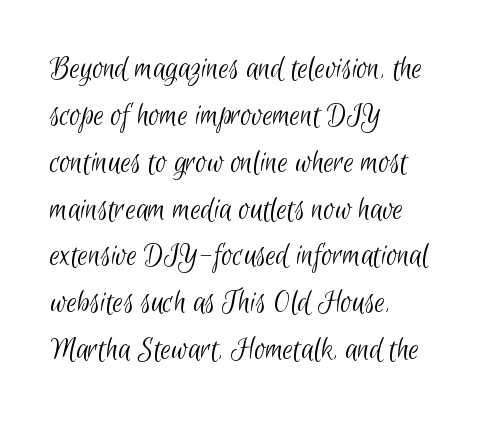
The image shows 33 px light, condensed sans-serif type; set left-aligned, normal line spacing (1.42x), normal letter spacing, not underlined; low stroke contrast and a small x-height.
